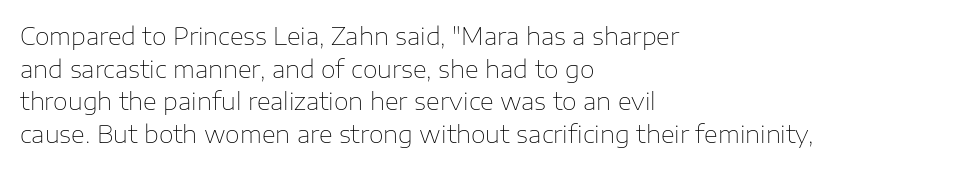
Plain, unruled lines of type. Ordinary non-slanted type is in use. Does extra space separate the letters? No, they use regular spacing. This is not heavy type; no bold has been used. These lines sit exactly where default settings would place them. Reading down the block, your eye returns to a fixed left position each line.
